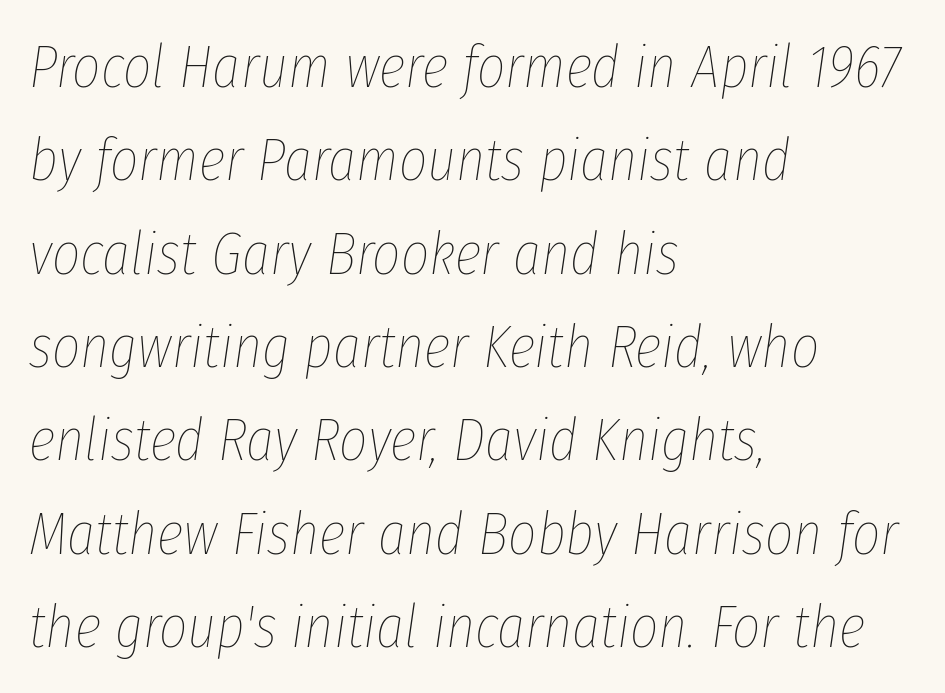
Q: Is the text bold? A: No.
Q: Is the text italic (slanted)? A: Yes, it leans right by about 8 degrees.
Q: Is the text underlined? A: No.
Q: How is the paragraph aligned? A: Left-aligned.
Q: Is the spacing between letters normal or unusually wide? A: Normal.
Q: Is the spacing between lines tight, normal or loose? A: Normal.
Q: Width (condensed, normal, or wide)? A: Condensed.
Q: Stroke contrast? A: Low.
Q: x-height? A: Medium.
Q: Monospaced? A: No.
